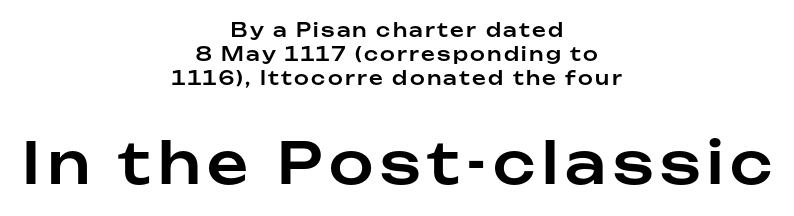
{"serif": "no", "italic": "no", "width": "normal", "stroke_contrast": "low", "x_height": "medium", "monospaced": "no", "underline": "no", "align": "center", "line_spacing": "normal", "line_spacing_ratio": 1.27, "larger_block": "second", "size_ratio": 3.0, "glyph_px": 57}
